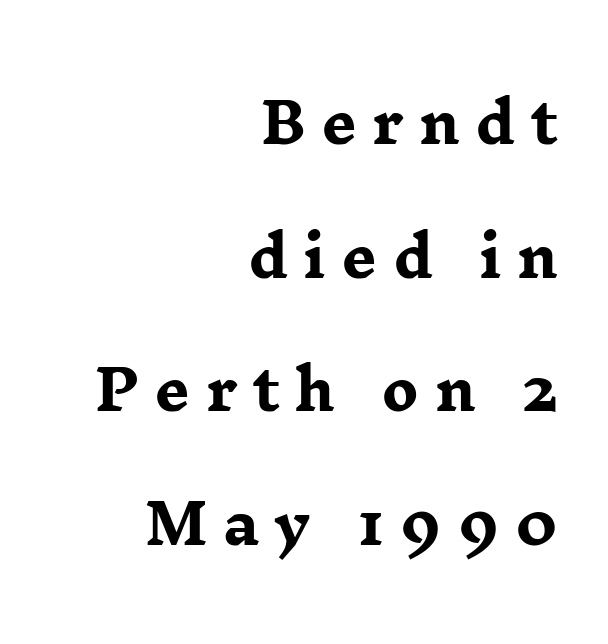
Here the designer chose a conventional face with non-uniform glyph widths. A clean baseline with only descenders dipping below it. How would I describe the line gaps? Wide and relaxed. The passage shown has open, widely tracked lettering throughout.
